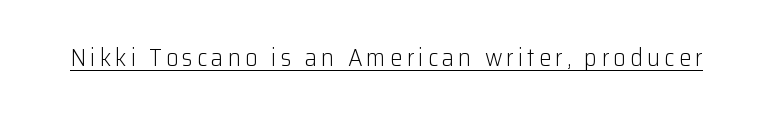
Q: Is the text bold? A: No.
Q: Is the text italic (slanted)? A: No, it is upright.
Q: Is the text underlined? A: Yes.
